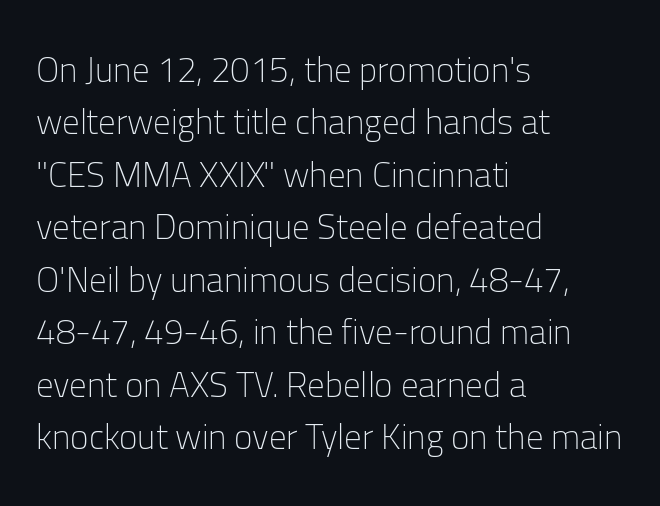
Q: Is the text bold? A: No.
Q: Is the text italic (slanted)? A: No, it is upright.
Q: Is the typeface a serif or a sans-serif typeface? A: Sans-serif.
Q: Is the text underlined? A: No.
Q: How is the paragraph aligned? A: Left-aligned.
Q: Is the spacing between letters normal or unusually wide? A: Normal.
Q: Is the spacing between lines tight, normal or loose? A: Normal.
Q: Width (condensed, normal, or wide)? A: Normal.
Q: Stroke contrast? A: Low.
Q: x-height? A: Medium.
Q: Monospaced? A: No.
